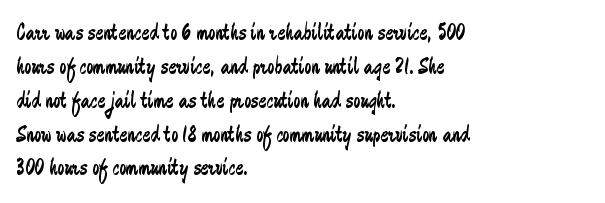
Q: Is the text bold? A: No.
Q: Is the text italic (slanted)? A: Yes.
Q: Is the text underlined? A: No.
Q: How is the paragraph aligned? A: Left-aligned.
Q: Is the spacing between letters normal or unusually wide? A: Normal.
Q: Is the spacing between lines tight, normal or loose? A: Normal.
